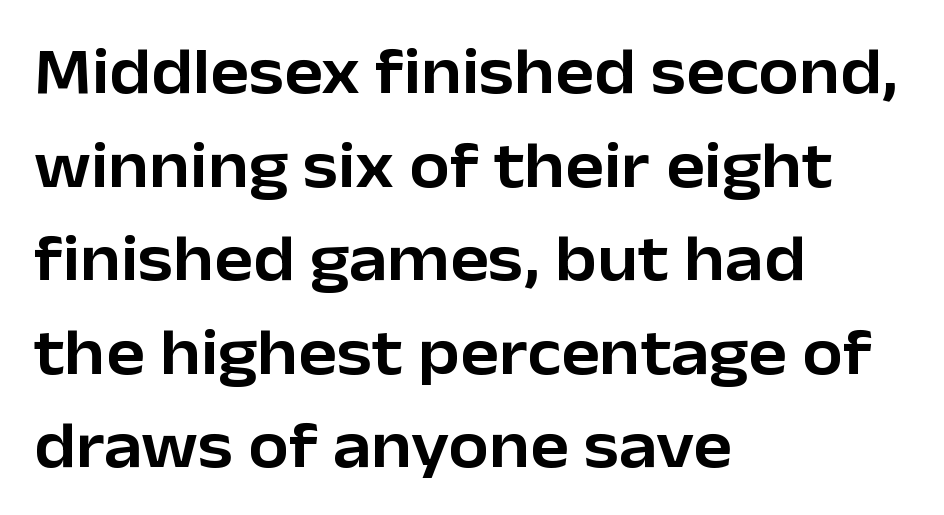
Q: Is the text italic (slanted)? A: No, it is upright.
Q: Is the typeface a serif or a sans-serif typeface? A: Sans-serif.
Q: Is the text underlined? A: No.
Q: How is the paragraph aligned? A: Left-aligned.
Q: Is the spacing between letters normal or unusually wide? A: Normal.
Q: Is the spacing between lines tight, normal or loose? A: Normal.
Q: Width (condensed, normal, or wide)? A: Normal.
Q: Stroke contrast? A: Low.
Q: x-height? A: Medium.
Q: Monospaced? A: No.
